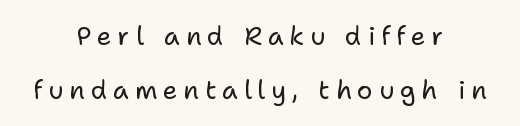
Q: Is the text bold? A: No.
Q: Is the text italic (slanted)? A: No, it is upright.
Q: Is the text underlined? A: No.
Q: How is the paragraph aligned? A: Centered.
Q: Is the spacing between letters normal or unusually wide? A: Unusually wide.
Q: Is the spacing between lines tight, normal or loose? A: Loose.
